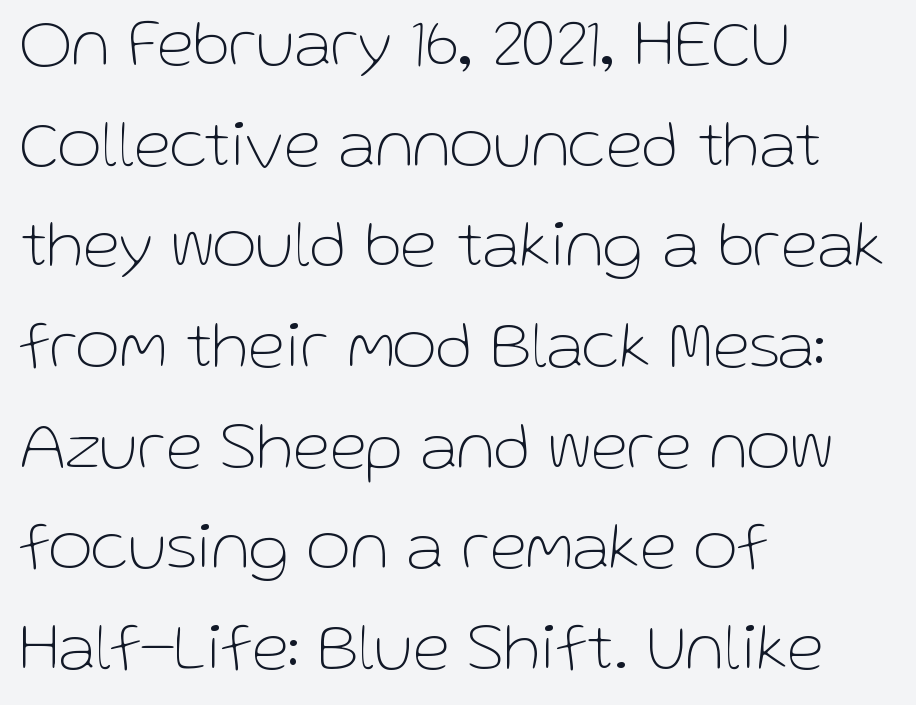
{"serif": "no", "italic": "no", "bold": "no", "weight": "thin", "width": "normal", "stroke_contrast": "low", "x_height": "medium", "monospaced": "no", "underline": "no", "align": "left", "line_spacing": "normal", "line_spacing_ratio": 1.48, "letter_spacing": "normal", "letter_spacing_em": 0.0, "glyph_px": 68}
